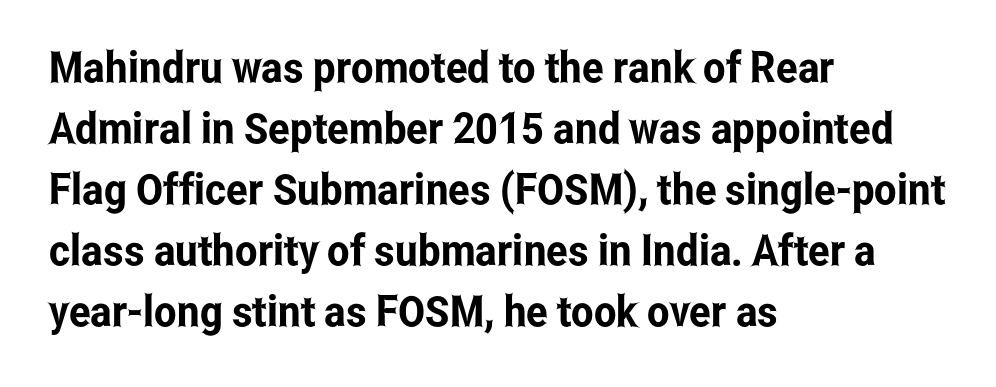
You could not count columns in this text — the font is proportionally spaced. Compared with typical paragraphs, the rows here are spaced about the same. Line beginnings align vertically; line endings do not. Default kerning and tracking; the words read as compact shapes. A bare baseline throughout the passage. Vertical strokes here are truly vertical.
